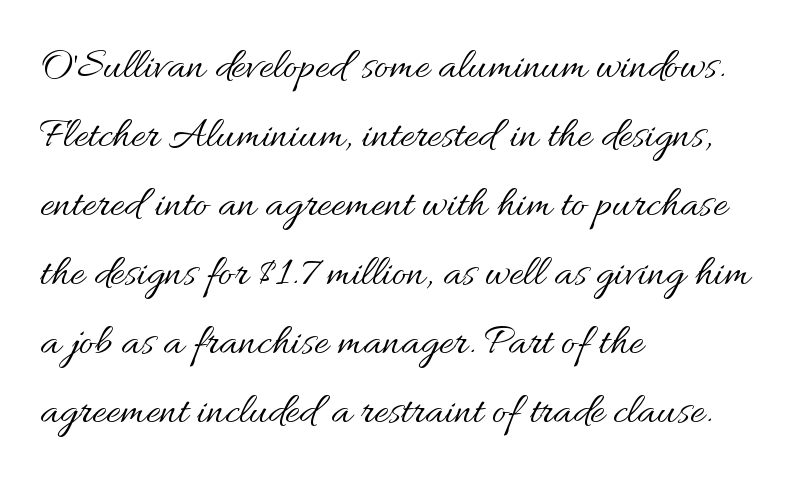
Q: Is the text bold? A: No.
Q: Is the text italic (slanted)? A: Yes.
Q: Is the text underlined? A: No.
Q: How is the paragraph aligned? A: Left-aligned.
Q: Is the spacing between letters normal or unusually wide? A: Normal.
Q: Is the spacing between lines tight, normal or loose? A: Normal.
Q: Width (condensed, normal, or wide)? A: Normal.
Q: Stroke contrast? A: Medium.
Q: x-height? A: Small.
Q: Monospaced? A: No.
